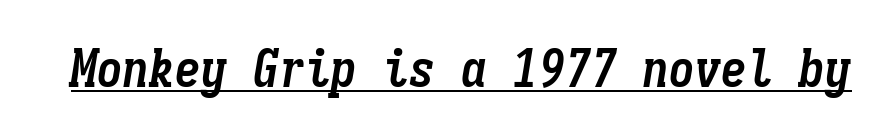
The image shows 52 px semibold, condensed type, italic (leaning right), monospaced; set normal letter spacing, underlined; low stroke contrast and a medium x-height.
